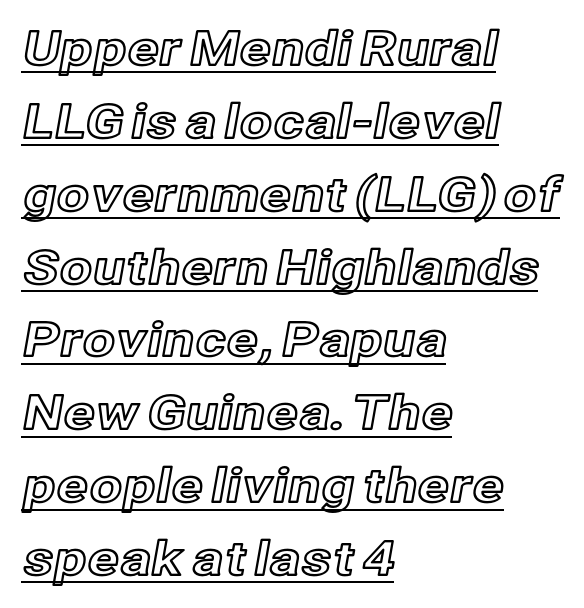
{"width": "normal", "x_height": "medium", "monospaced": "no", "underline": "yes", "align": "left", "line_spacing": "normal", "line_spacing_ratio": 1.55, "letter_spacing": "normal", "letter_spacing_em": 0.0, "glyph_px": 47}
